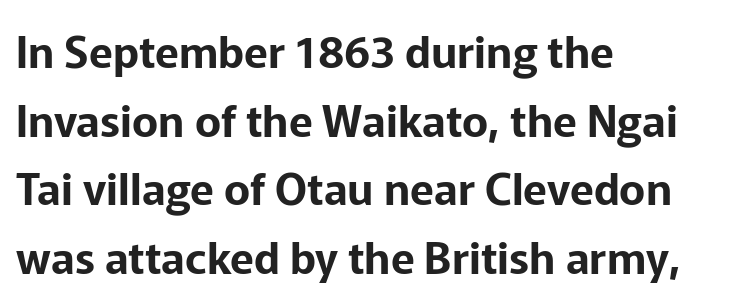
The image shows 44 px sans-serif type, upright; set left-aligned, normal line spacing (1.56x), normal letter spacing, not underlined; low stroke contrast and a medium x-height.
